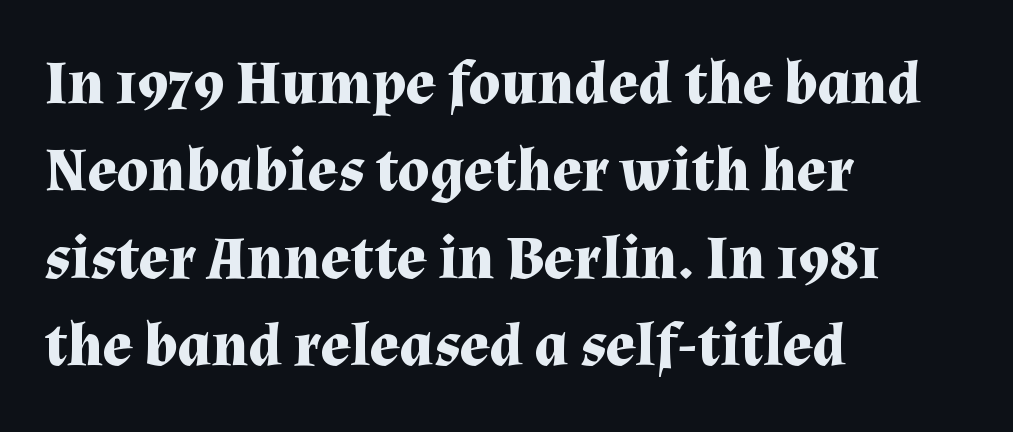
The image shows 62 px bold serif type, upright; set left-aligned, normal line spacing (1.41x), normal letter spacing, not underlined; medium stroke contrast and a medium x-height.
